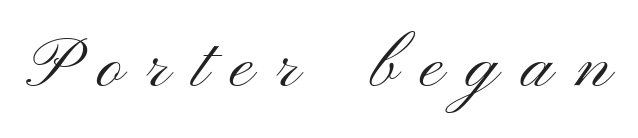
The image shows 71 px light, wide sans-serif type; set unusually wide letter spacing (+0.32 em), not underlined; medium stroke contrast and a small x-height.
